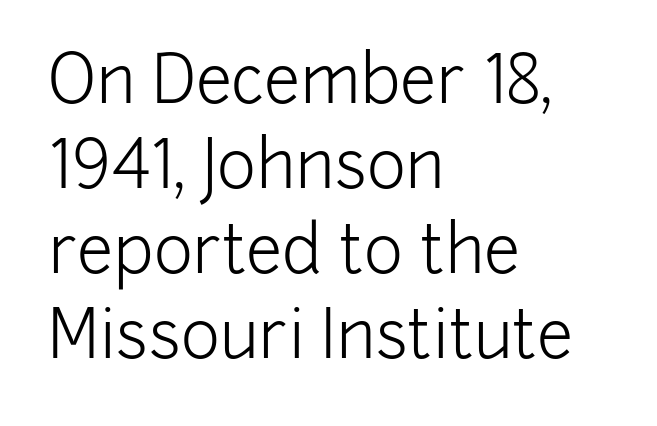
Is there much room between lines? A standard amount, neither cramped nor airy. Varying glyph widths throughout — classic text-font behaviour. The typesetter chose a ragged-right arrangement here. The lettering stays uniformly vertical, giving the passage a roman look. This is not heavy type; no bold has been used. Check under the words: just untouched page.
